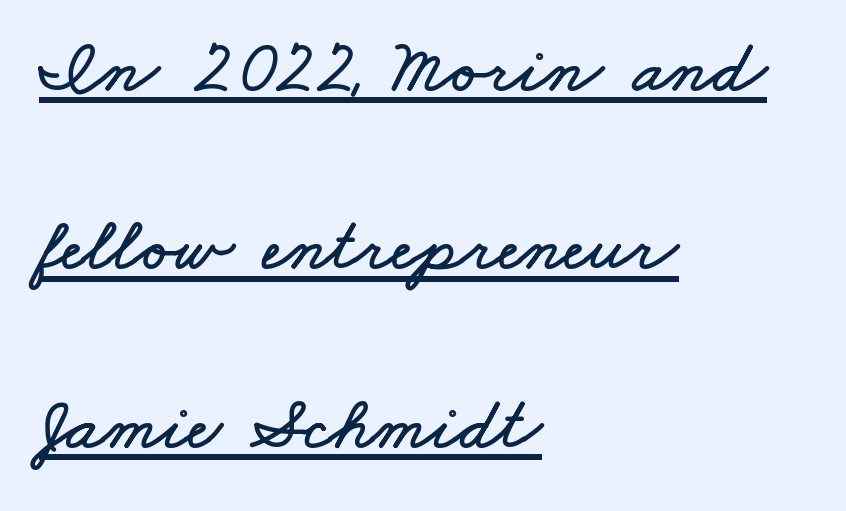
The image shows 75 px wide type; set left-aligned, loose line spacing (2.38x), normal letter spacing, underlined; low stroke contrast and a small x-height.
